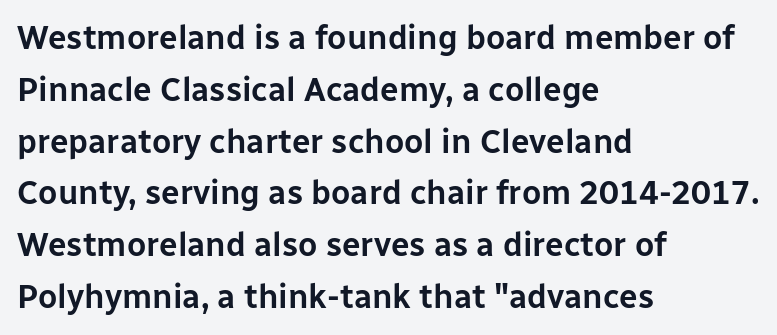
The foot of each line stays bare and open. The type sits square on the baseline with zero lean. The lines are quadded left. The rendering keeps characters at their native spacing. Regarding serifs, this sample does without them.
